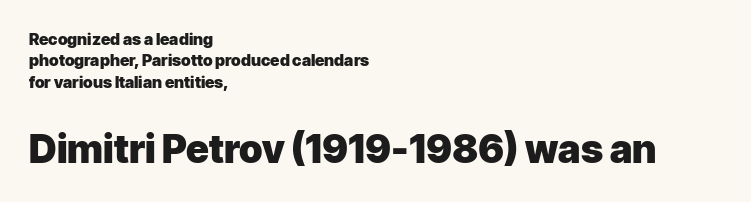
Q: Is the text bold? A: Yes.
Q: Is the text italic (slanted)? A: No, it is upright.
Q: Is the typeface a serif or a sans-serif typeface? A: Sans-serif.
Q: Is the text underlined? A: No.
Q: How is the paragraph aligned? A: Left-aligned.
Q: Is the spacing between letters normal or unusually wide? A: Normal.
Q: Is the spacing between lines tight, normal or loose? A: Normal.
Q: Which block of text is set in a larger size, the first (top) or the second (bottom)? A: The second (bottom) one.
Q: Width (condensed, normal, or wide)? A: Normal.
Q: Stroke contrast? A: Low.
Q: x-height? A: Medium.
Q: Monospaced? A: No.
